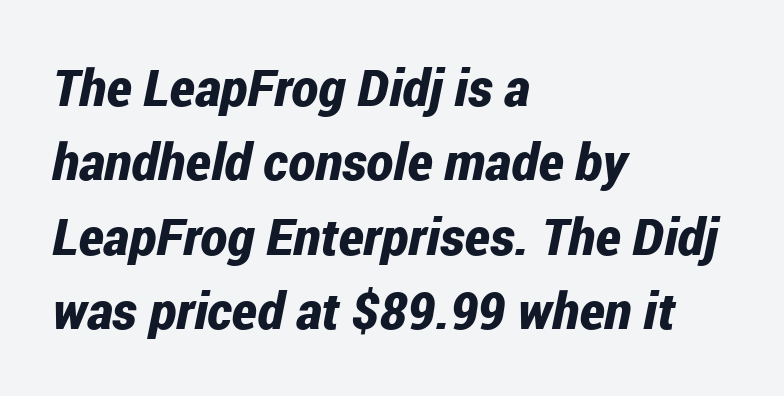
Q: Is the text bold? A: Yes.
Q: Is the text italic (slanted)? A: Yes, it leans right by about 12 degrees.
Q: Is the text underlined? A: No.
Q: How is the paragraph aligned? A: Left-aligned.
Q: Is the spacing between letters normal or unusually wide? A: Normal.
Q: Is the spacing between lines tight, normal or loose? A: Normal.
Q: Width (condensed, normal, or wide)? A: Condensed.
Q: Stroke contrast? A: Low.
Q: x-height? A: Medium.
Q: Monospaced? A: No.
